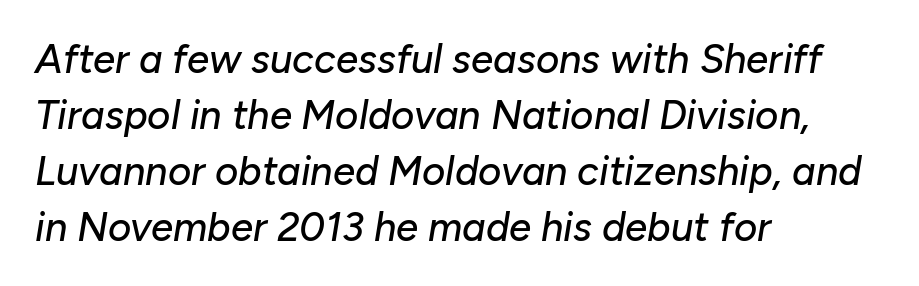
Q: Is the text italic (slanted)? A: Yes, it leans right by about 10 degrees.
Q: Is the text underlined? A: No.
Q: How is the paragraph aligned? A: Left-aligned.
Q: Is the spacing between letters normal or unusually wide? A: Normal.
Q: Is the spacing between lines tight, normal or loose? A: Normal.
Q: Width (condensed, normal, or wide)? A: Normal.
Q: Stroke contrast? A: Low.
Q: x-height? A: Medium.
Q: Monospaced? A: No.
